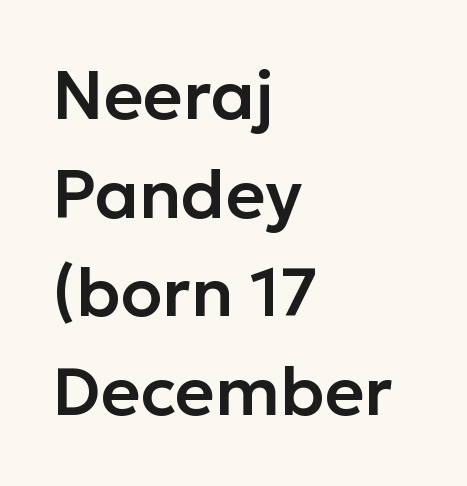
A bare baseline throughout the passage. Line spacing here is normal. The characters display no serif detailing; their extremities are plain. Letter spacing: default. Line starts are locked; line ends wander. Characters remain perfectly vertical along every line.
